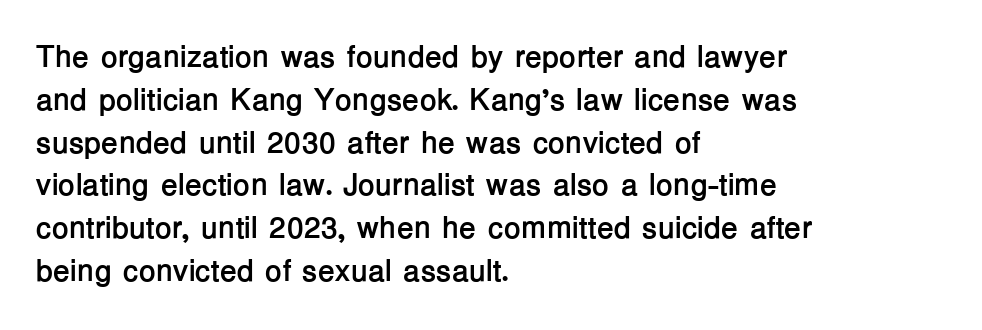
A classic flush-left, rag-right setting is used for this passage. Ascenders rise straight up at ninety degrees. Check where the strokes stop: nothing finishes them off — pure sans. This rendering leaves character spacing at its baseline value. The characters look thick and weighty, a clear bold. This rendering features lettering with no underline.
